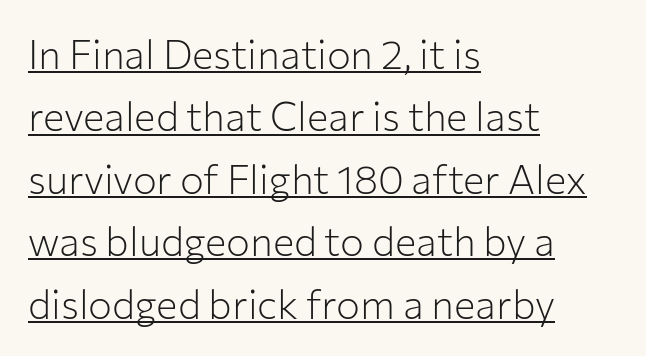
Q: Is the text bold? A: No.
Q: Is the text italic (slanted)? A: No, it is upright.
Q: Is the typeface a serif or a sans-serif typeface? A: Sans-serif.
Q: Is the text underlined? A: Yes.
Q: How is the paragraph aligned? A: Left-aligned.
Q: Is the spacing between letters normal or unusually wide? A: Normal.
Q: Is the spacing between lines tight, normal or loose? A: Normal.
Q: Width (condensed, normal, or wide)? A: Normal.
Q: Stroke contrast? A: Low.
Q: x-height? A: Medium.
Q: Monospaced? A: No.
